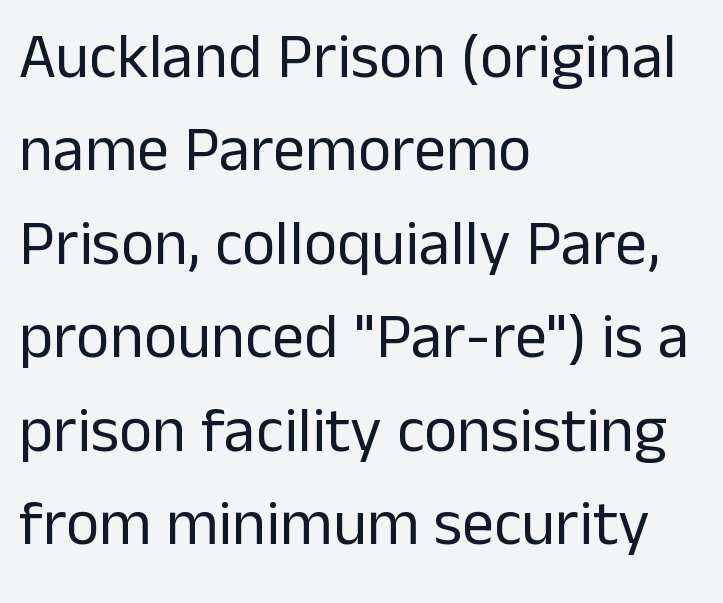
{"serif": "no", "italic": "no", "bold": "no", "weight": "regular", "width": "normal", "stroke_contrast": "low", "x_height": "medium", "monospaced": "no", "underline": "no", "align": "left", "line_spacing": "normal", "line_spacing_ratio": 1.46, "letter_spacing": "normal", "letter_spacing_em": 0.0, "glyph_px": 64}
